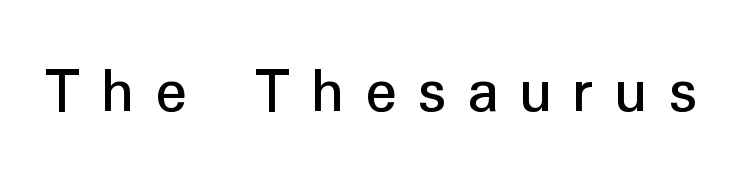
{"serif": "no", "italic": "no", "width": "normal", "stroke_contrast": "low", "x_height": "medium", "monospaced": "no", "underline": "no", "letter_spacing": "wide", "letter_spacing_em": 0.31, "glyph_px": 66}
